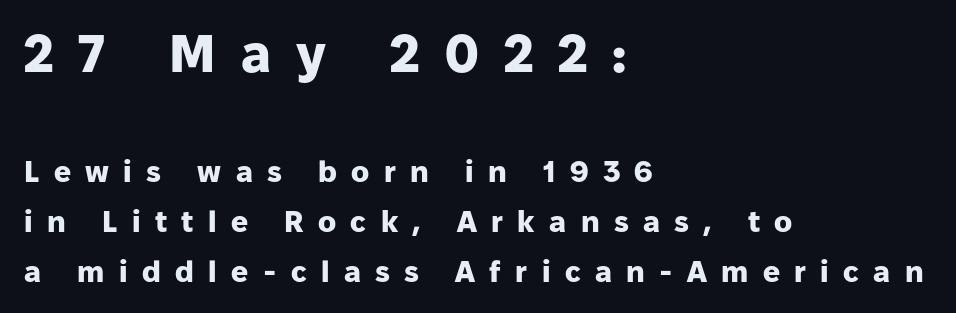
{"serif": "no", "italic": "no", "bold": "yes", "weight": "heavy", "width": "normal", "stroke_contrast": "low", "x_height": "medium", "monospaced": "no", "underline": "no", "align": "left", "line_spacing": "normal", "line_spacing_ratio": 1.67, "letter_spacing": "wide", "letter_spacing_em": 0.48, "larger_block": "first", "size_ratio": 1.77, "glyph_px": 53}
